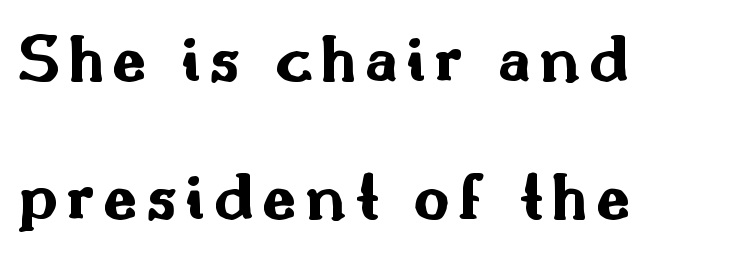
The image shows 70 px bold, wide sans-serif type, upright; set left-aligned, loose line spacing (1.97x), not underlined; medium stroke contrast and a small x-height.
